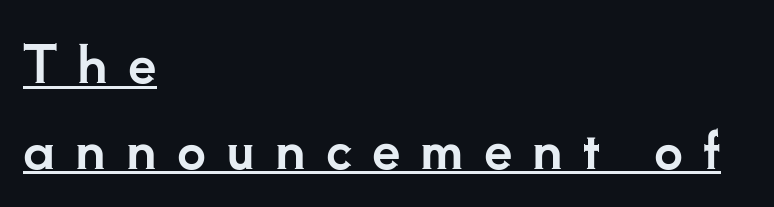
Q: Is the text italic (slanted)? A: No, it is upright.
Q: Is the typeface a serif or a sans-serif typeface? A: Serif.
Q: Is the text underlined? A: Yes.
Q: How is the paragraph aligned? A: Left-aligned.
Q: Is the spacing between letters normal or unusually wide? A: Unusually wide.
Q: Is the spacing between lines tight, normal or loose? A: Normal.
Q: Width (condensed, normal, or wide)? A: Normal.
Q: Stroke contrast? A: Low.
Q: x-height? A: Small.
Q: Monospaced? A: No.
